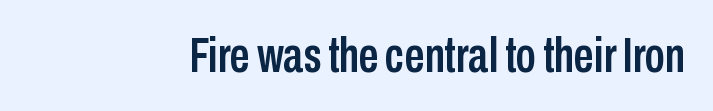
Q: Is the text italic (slanted)? A: No, it is upright.
Q: Is the typeface a serif or a sans-serif typeface? A: Sans-serif.
Q: Is the text underlined? A: No.
Q: Is the spacing between letters normal or unusually wide? A: Normal.
Q: Width (condensed, normal, or wide)? A: Condensed.
Q: Stroke contrast? A: Low.
Q: x-height? A: Medium.
Q: Monospaced? A: No.
